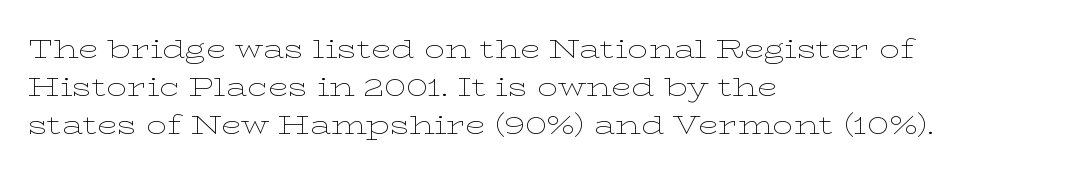
The image shows 26 px text type, upright; set left-aligned, normal line spacing (1.46x), normal letter spacing, not underlined.
